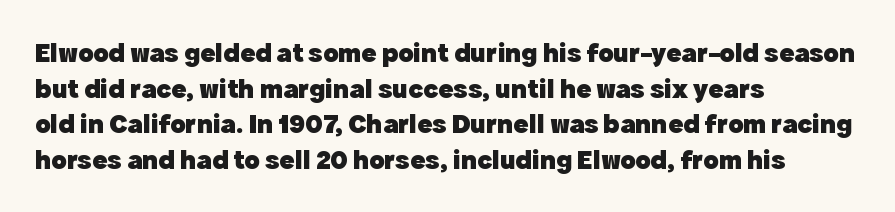
{"serif": "no", "italic": "no", "bold": "yes", "weight": "heavy", "width": "normal", "x_height": "medium", "monospaced": "no", "underline": "no", "align": "left", "line_spacing": "normal", "line_spacing_ratio": 1.27, "letter_spacing": "normal", "letter_spacing_em": 0.0, "glyph_px": 28}
